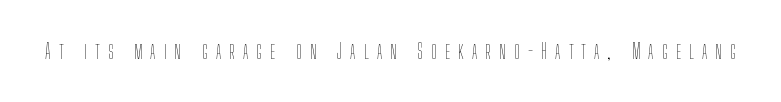
Q: Is the text bold? A: No.
Q: Is the text italic (slanted)? A: No, it is upright.
Q: Is the text underlined? A: No.
Q: Is the spacing between letters normal or unusually wide? A: Unusually wide.
